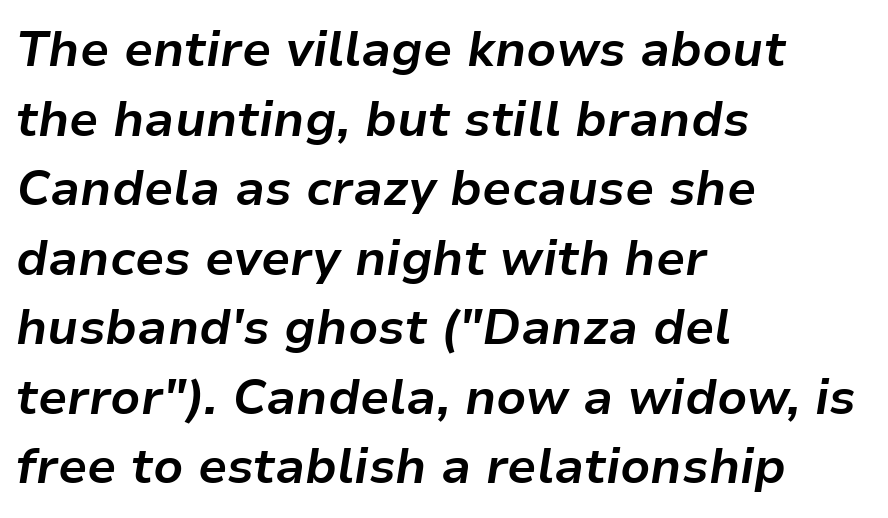
The image shows 49 px bold type, italic (leaning right); set left-aligned, normal line spacing (1.42x), normal letter spacing, not underlined; low stroke contrast and a medium x-height.
